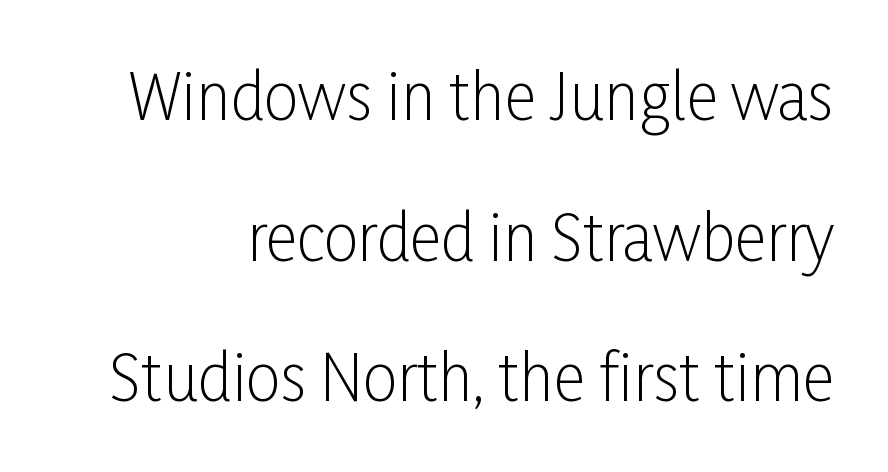
Spacing verdict: proportional, widths tailored to each character. The letterforms sit shoulder to shoulder at normal distance. Italic? Not at all — the glyphs are vertical. Words float on clear page, feet unadorned. A great deal of white space separates one row of letters from the next.
